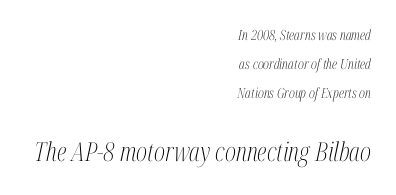
{"italic": "yes", "lean": "right", "slant_degrees": 12, "bold": "no", "underline": "no", "align": "right", "line_spacing": "loose", "line_spacing_ratio": 2.08, "letter_spacing": "normal", "letter_spacing_em": 0.0, "larger_block": "second", "size_ratio": 1.86, "glyph_px": 26}
